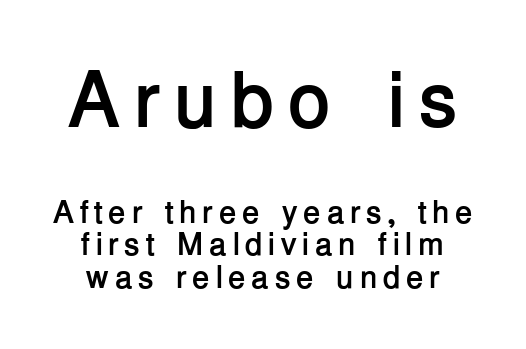
{"serif": "no", "italic": "no", "bold": "yes", "weight": "semibold", "width": "normal", "stroke_contrast": "low", "x_height": "medium", "monospaced": "no", "underline": "no", "align": "center", "line_spacing": "tight", "line_spacing_ratio": 1.01, "larger_block": "first", "size_ratio": 2.47, "glyph_px": 79}
